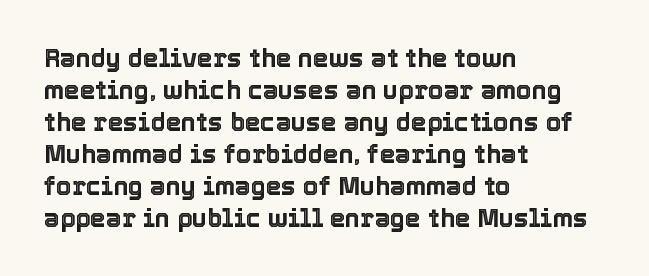
Summary of vertical rhythm: regular, with standard interline spacing. The string is rendered with underlining switched off. This rendering uses left alignment, leaving the right contour irregular. The lettering stays uniformly vertical, giving the passage a roman look. The horizontal fit of the characters is conventional and even.
